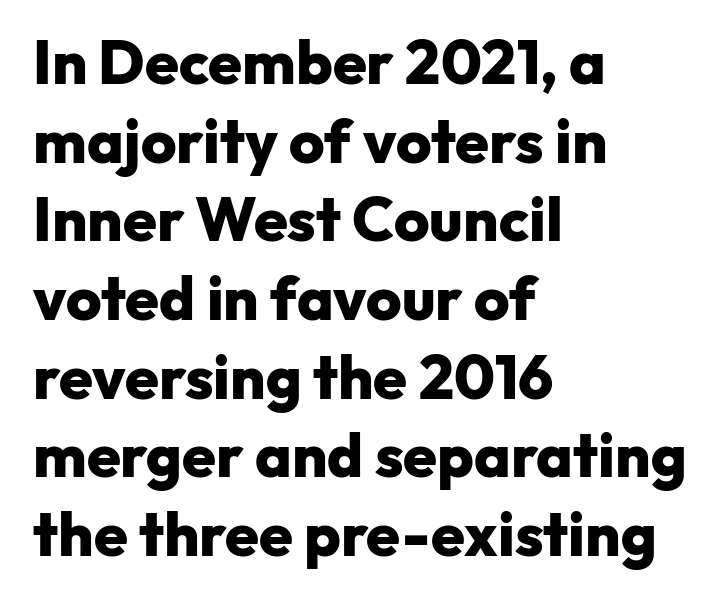
{"serif": "no", "italic": "no", "bold": "yes", "weight": "heavy", "width": "normal", "stroke_contrast": "low", "x_height": "medium", "monospaced": "no", "underline": "no", "align": "left", "line_spacing": "normal", "line_spacing_ratio": 1.29, "letter_spacing": "normal", "letter_spacing_em": 0.0, "glyph_px": 61}
